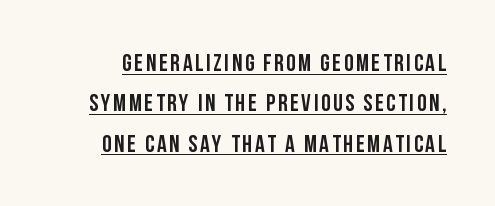
{"italic": "no", "underline": "yes", "line_spacing": "normal", "line_spacing_ratio": 1.68, "glyph_px": 24}
